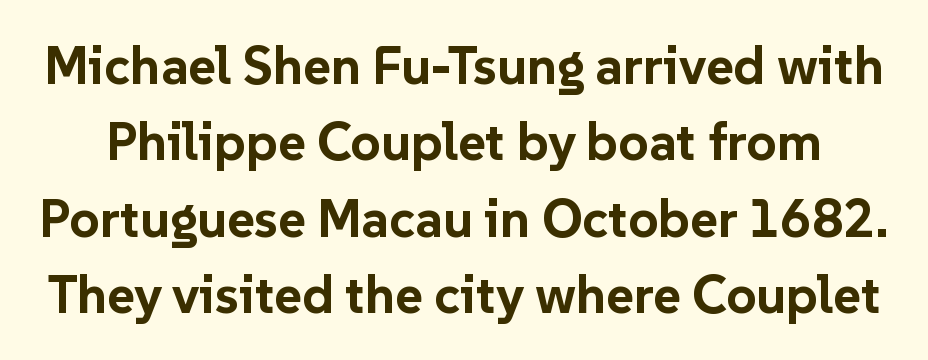
Looks like regular typesetting: each glyph gets only the width it needs. Summary of weight: heavy, a full bold. The letterforms sit shoulder to shoulder at normal distance. Whoever set this chose a conventional vertical rhythm. Do the letters lean? They stand straight.
